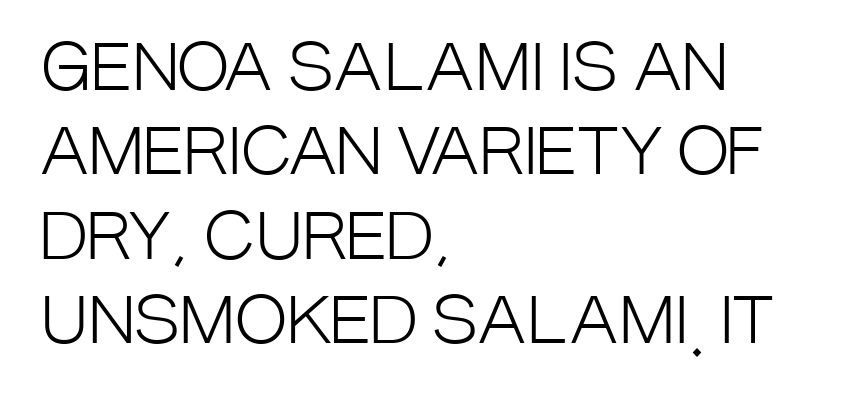
{"serif": "no", "italic": "no", "bold": "no", "weight": "light", "width": "condensed", "stroke_contrast": "low", "x_height": "large", "monospaced": "no", "underline": "no", "align": "left", "line_spacing": "normal", "line_spacing_ratio": 1.34, "letter_spacing": "normal", "letter_spacing_em": 0.0, "glyph_px": 63}
